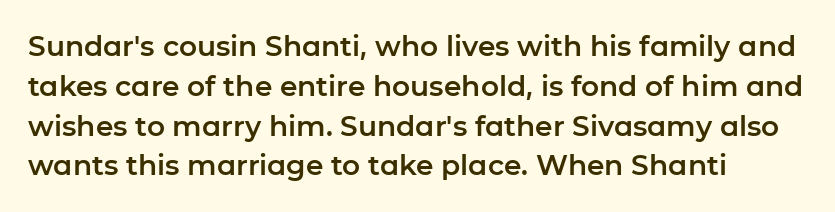
These lines were composed using upright roman letters. What stands out about the letter spacing? Nothing — it is the standard amount. A bare baseline throughout the passage. Are there feet on the stems? There aren't — it's a sans.
